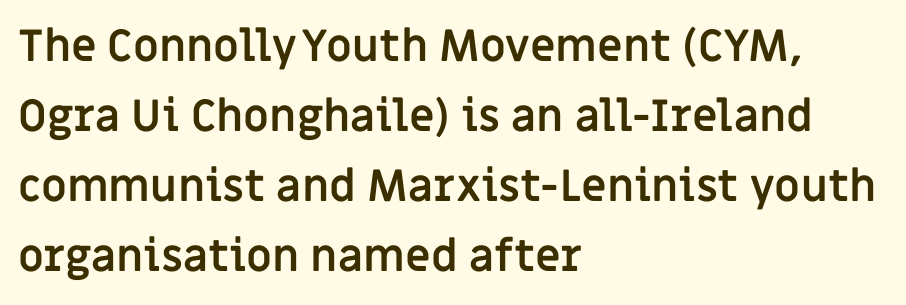
Notice how thick the strokes are: this is what a full bold looks like. Line beginnings align vertically; line endings do not. The characters display no serif detailing; their extremities are plain. Glyph-to-glyph distance matches everyday printed text.
